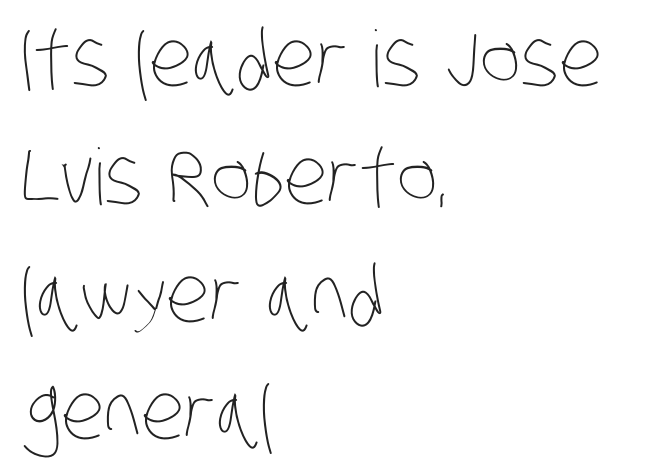
{"bold": "no", "weight": "thin", "width": "condensed", "stroke_contrast": "low", "x_height": "large", "monospaced": "no", "underline": "no", "align": "left", "line_spacing": "normal", "line_spacing_ratio": 1.51, "letter_spacing": "normal", "letter_spacing_em": 0.0, "glyph_px": 78}
